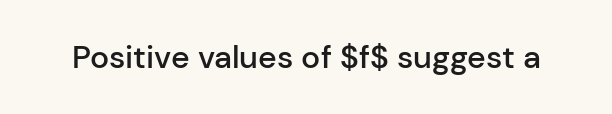
{"serif": "no", "italic": "no", "bold": "semi", "weight": "semibold", "width": "normal", "stroke_contrast": "low", "x_height": "medium", "monospaced": "no", "underline": "no", "letter_spacing": "normal", "letter_spacing_em": 0.0, "glyph_px": 32}
